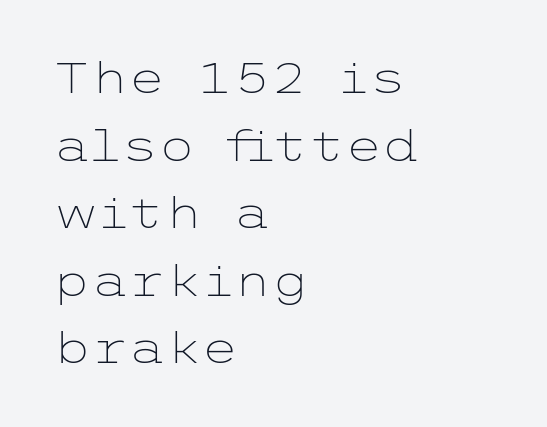
The lines sit at an ordinary, default distance from one another. Compared with a centered layout, this one pins lines to the left instead. Each letter's strokes conclude bluntly, with no projecting serifs. The line texture is even and compact thanks to regular tracking. Descender tails drop into unmarked territory. No italicization has been applied; the sample stays upright.
